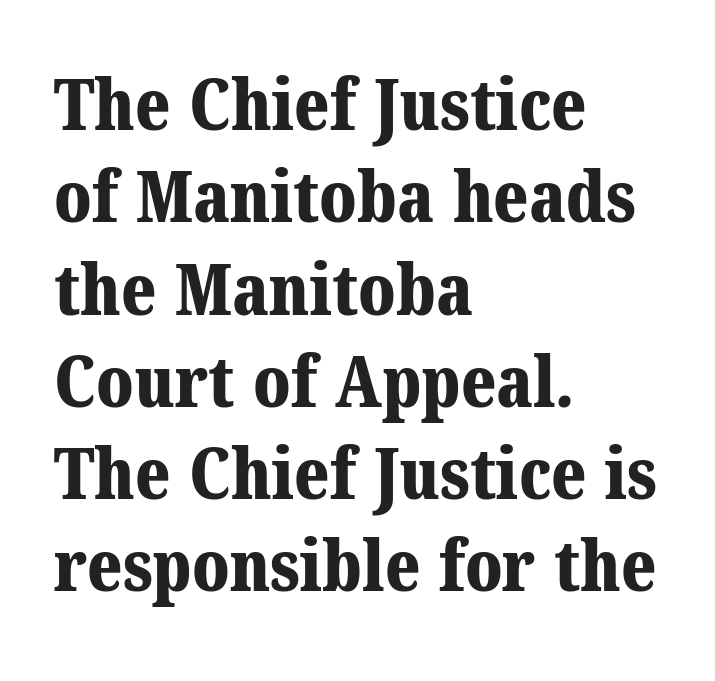
The image shows 71 px bold serif type; set left-aligned, normal line spacing (1.3x), normal letter spacing, not underlined; medium stroke contrast and a medium x-height.
